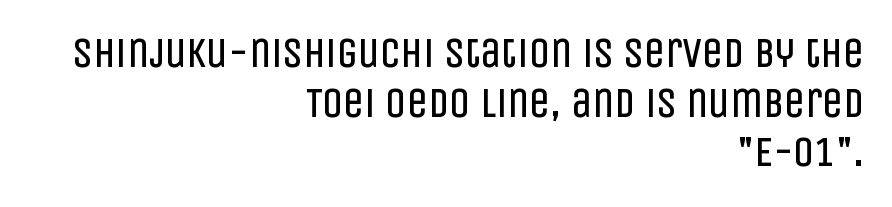
A light-to-regular cut is what we see here. The gaps between neighbouring characters are ordinary and unremarkable. The passage shown is not underscored anywhere. The rendering uses natural spacing where letterforms have individual widths. A typesetter would label this face a sans. Rendered with straight, roman letterforms.
